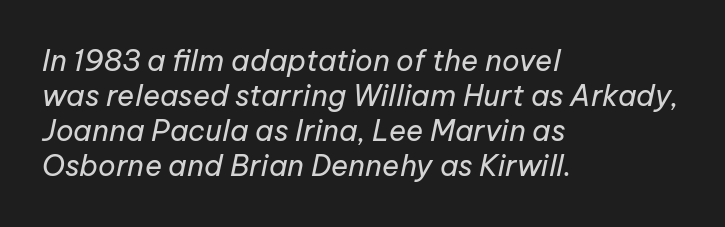
Q: Is the text bold? A: No.
Q: Is the text italic (slanted)? A: Yes, it leans right by about 12 degrees.
Q: Is the text underlined? A: No.
Q: How is the paragraph aligned? A: Left-aligned.
Q: Is the spacing between letters normal or unusually wide? A: Normal.
Q: Width (condensed, normal, or wide)? A: Normal.
Q: Stroke contrast? A: Low.
Q: x-height? A: Medium.
Q: Monospaced? A: No.
